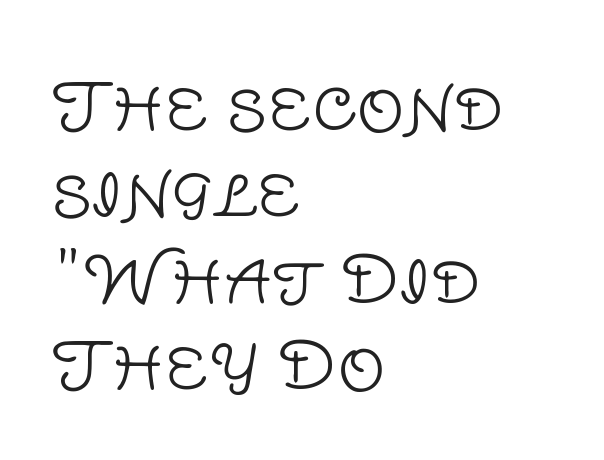
{"serif": "no", "bold": "no", "weight": "light", "width": "normal", "stroke_contrast": "low", "x_height": "large", "monospaced": "no", "underline": "no", "align": "left", "line_spacing": "normal", "line_spacing_ratio": 1.29, "letter_spacing": "normal", "letter_spacing_em": 0.0, "glyph_px": 67}
